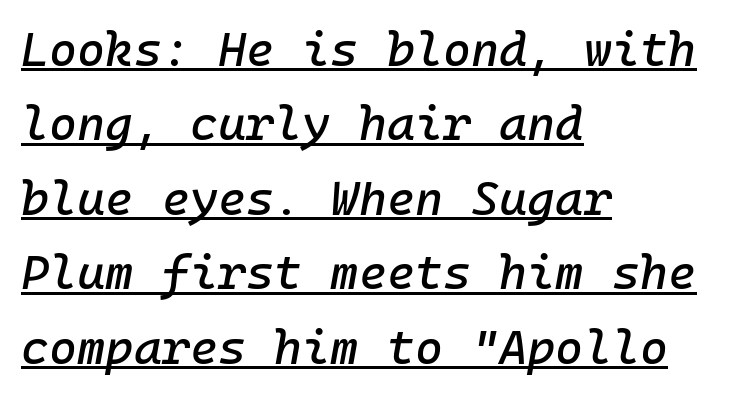
The image shows 48 px text type, italic (leaning right); set left-aligned, normal line spacing (1.55x), normal letter spacing, underlined; low stroke contrast and a medium x-height.
